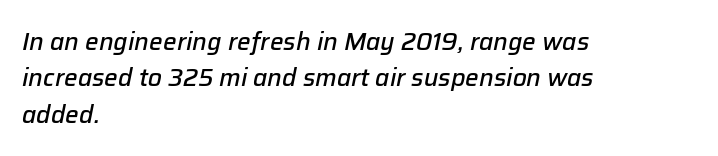
Q: Is the text bold? A: Semi-bold.
Q: Is the text italic (slanted)? A: Yes, it leans right by about 12 degrees.
Q: Is the text underlined? A: No.
Q: How is the paragraph aligned? A: Left-aligned.
Q: Is the spacing between letters normal or unusually wide? A: Normal.
Q: Is the spacing between lines tight, normal or loose? A: Normal.
